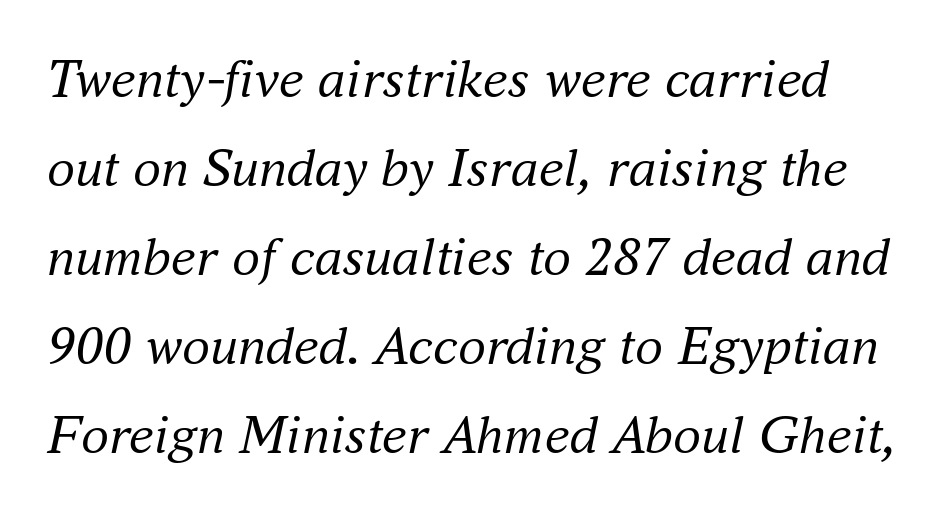
The image shows 56 px regular-weight serif type, italic (leaning right); set normal line spacing (1.59x), normal letter spacing, not underlined; medium stroke contrast and a small x-height.
